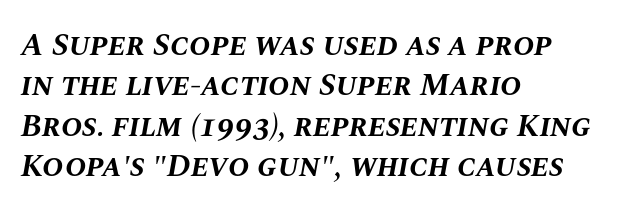
Any mark beneath the type? The region is blank. The line texture is even and compact thanks to regular tracking. Think of a printed novel: that variable character pitch is what you see here. Line spacing here is normal. Weight: bold.
